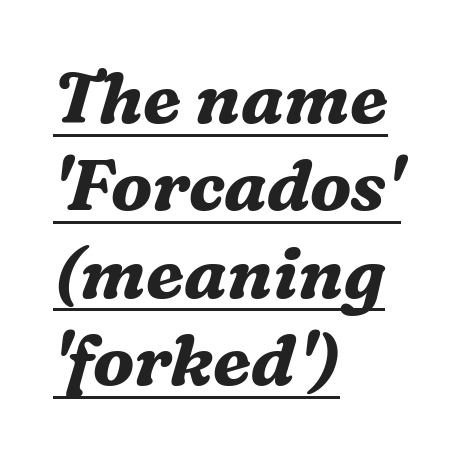
{"serif": "yes", "italic": "yes", "lean": "right", "slant_degrees": 16, "bold": "yes", "weight": "bold", "width": "normal", "stroke_contrast": "medium", "x_height": "medium", "monospaced": "no", "underline": "yes", "align": "left", "line_spacing_ratio": 1.23, "letter_spacing": "normal", "letter_spacing_em": 0.0, "glyph_px": 71}
